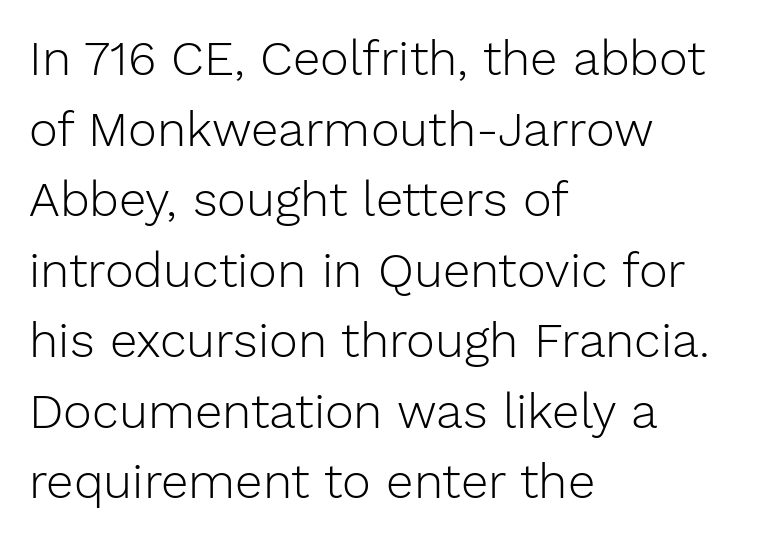
{"serif": "no", "italic": "no", "bold": "no", "weight": "light", "width": "normal", "stroke_contrast": "low", "x_height": "medium", "monospaced": "no", "underline": "no", "align": "left", "line_spacing": "normal", "line_spacing_ratio": 1.44, "letter_spacing": "normal", "letter_spacing_em": 0.0, "glyph_px": 49}
